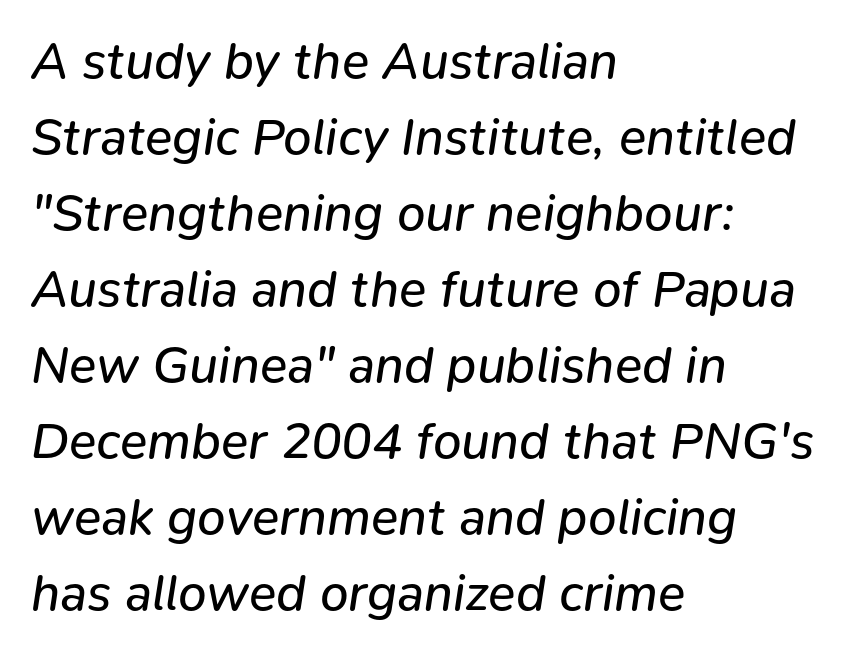
The typesetter chose a ragged-right arrangement here. Successive baselines arrive at the customary interval. The face used here is rendered with its standard letterfit. A typesetter would call this proportional, since set widths differ per character. The font sits on the lighter half of the weight spectrum, regular included. Type without underlining.
